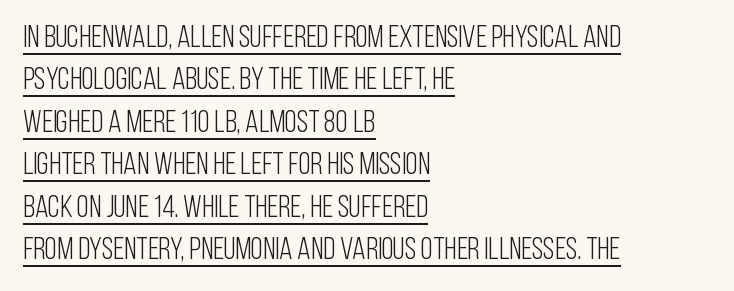
{"serif": "no", "italic": "no", "bold": "no", "weight": "light", "width": "condensed", "stroke_contrast": "low", "x_height": "large", "monospaced": "no", "underline": "yes", "align": "left", "line_spacing": "normal", "line_spacing_ratio": 1.37, "letter_spacing": "normal", "letter_spacing_em": 0.0, "glyph_px": 31}
